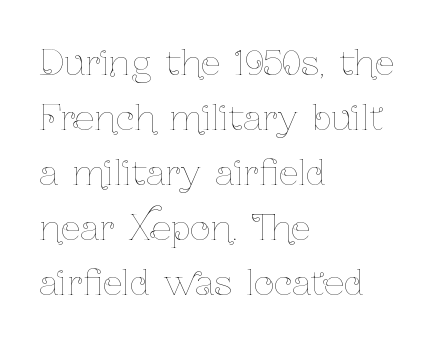
{"italic": "no", "bold": "no", "weight": "thin", "width": "condensed", "stroke_contrast": "low", "x_height": "medium", "monospaced": "no", "underline": "no", "align": "left", "line_spacing": "normal", "line_spacing_ratio": 1.57, "letter_spacing": "normal", "letter_spacing_em": 0.0, "glyph_px": 35}
